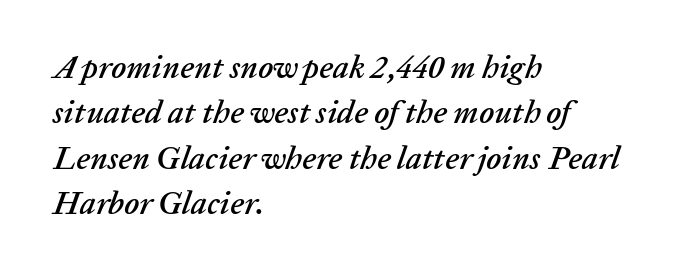
What stands out about the letter spacing? Nothing — it is the standard amount. The passage is arranged the way most books set body copy — flush left. What's the leading like? Ordinary, nothing unusual. Clear beneath every line of the passage. Does the lettering tilt? It does — this is italic.
